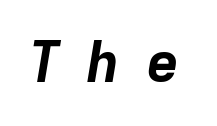
The rendering uses typewriter-style spacing with identical character cells. Letters rest on an invisible, unmarked baseline. This sample uses expanded letter spacing, leaving extra air between glyphs. Strong, thick strokes mark this as bold type.
